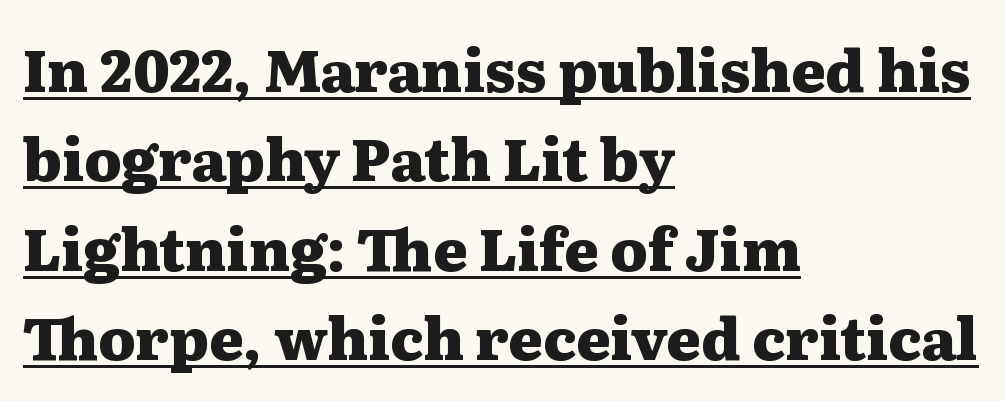
The image shows 58 px heavy, wide serif type, upright; set left-aligned, normal line spacing (1.54x), normal letter spacing, underlined; medium stroke contrast and a medium x-height.
